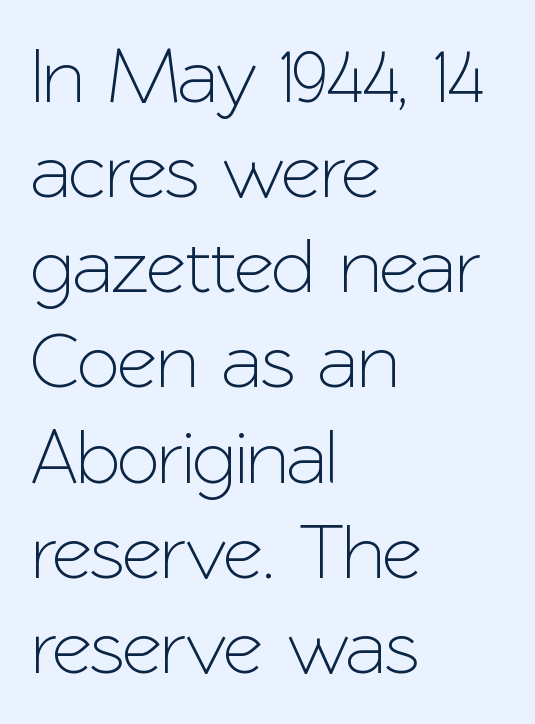
The image shows 78 px sans-serif type, upright; set left-aligned, line spacing 1.22x, normal letter spacing, not underlined; low stroke contrast and a medium x-height.
